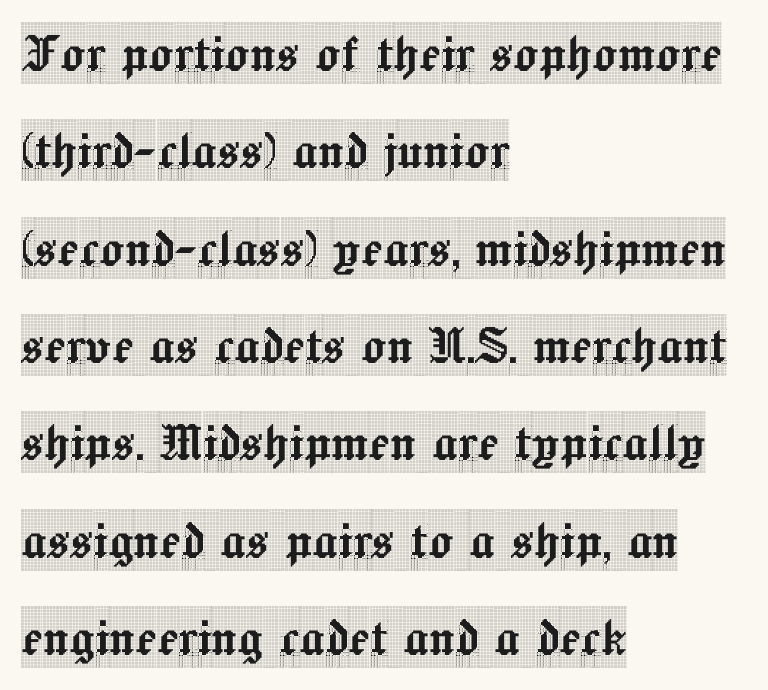
Q: Is the text italic (slanted)? A: No, it is upright.
Q: Is the typeface a serif or a sans-serif typeface? A: Serif.
Q: Is the text underlined? A: No.
Q: How is the paragraph aligned? A: Left-aligned.
Q: Is the spacing between letters normal or unusually wide? A: Normal.
Q: Is the spacing between lines tight, normal or loose? A: Normal.
Q: Width (condensed, normal, or wide)? A: Condensed.
Q: x-height? A: Large.
Q: Monospaced? A: No.
